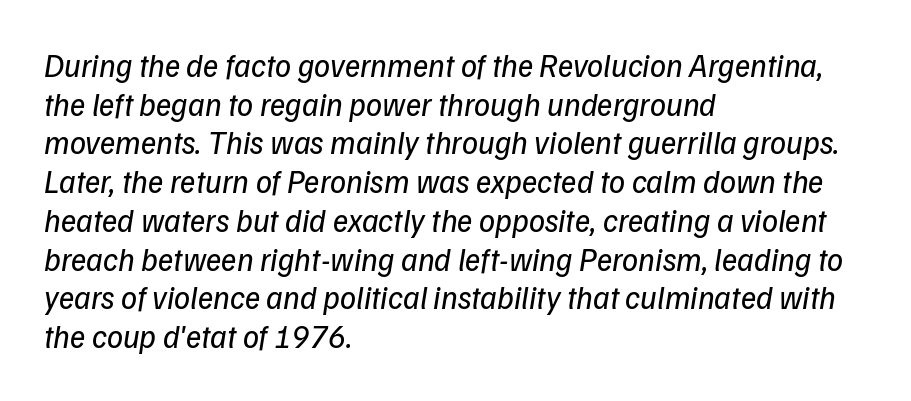
Has an underline been added? It has not. The lines are quadded left. It's the slanting kind of type. The cut favours lightness, reaching ordinary text weight at its darkest. Do the characters align in a grid? No, the font is proportional.
